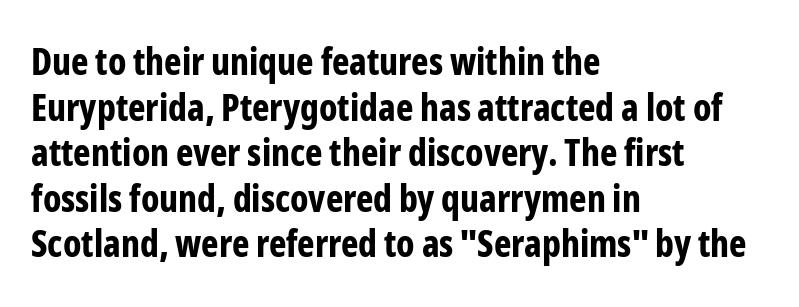
Has an underline been added? It has not. The specimen reads as upright at a glance. Notice how the passage keeps a crisp vertical edge on the left only. The strokes are fattened all the way to bold.
